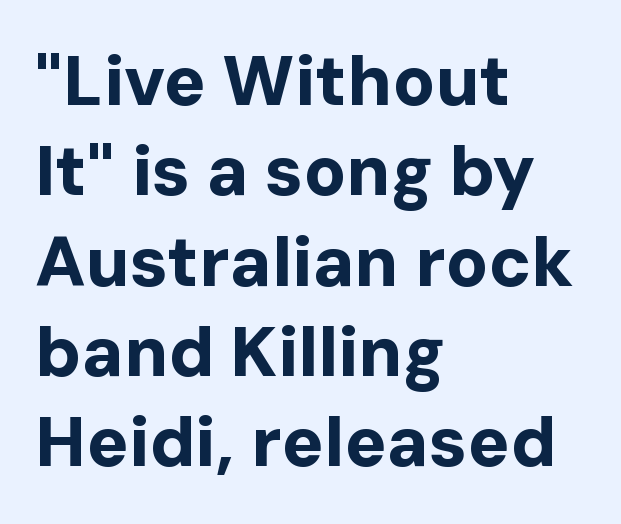
{"serif": "no", "italic": "no", "bold": "yes", "weight": "bold", "width": "normal", "stroke_contrast": "low", "x_height": "medium", "monospaced": "no", "underline": "no", "align": "left", "line_spacing": "normal", "line_spacing_ratio": 1.29, "letter_spacing": "normal", "letter_spacing_em": 0.0, "glyph_px": 70}
